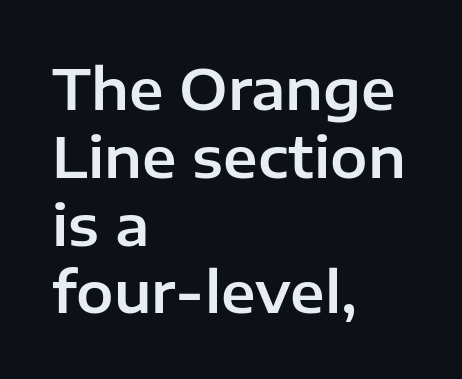
{"serif": "no", "italic": "no", "width": "normal", "stroke_contrast": "low", "x_height": "medium", "monospaced": "no", "underline": "no", "align": "left", "line_spacing_ratio": 1.21, "letter_spacing": "normal", "letter_spacing_em": 0.0, "glyph_px": 56}
